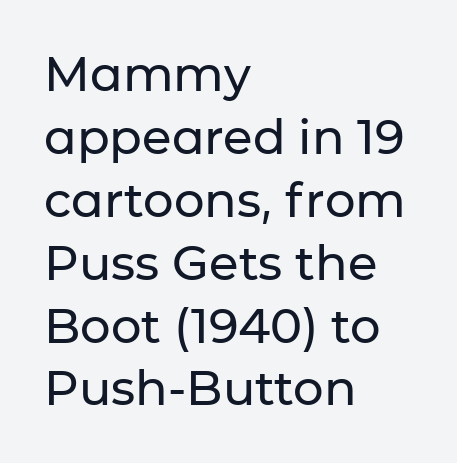
Q: Is the text italic (slanted)? A: No, it is upright.
Q: Is the typeface a serif or a sans-serif typeface? A: Sans-serif.
Q: Is the text underlined? A: No.
Q: How is the paragraph aligned? A: Left-aligned.
Q: Is the spacing between letters normal or unusually wide? A: Normal.
Q: Is the spacing between lines tight, normal or loose? A: Normal.
Q: Width (condensed, normal, or wide)? A: Normal.
Q: Stroke contrast? A: Low.
Q: x-height? A: Medium.
Q: Monospaced? A: No.
